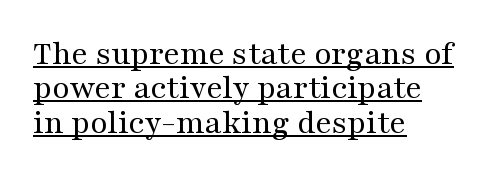
Q: Is the text bold? A: No.
Q: Is the text italic (slanted)? A: No, it is upright.
Q: Is the typeface a serif or a sans-serif typeface? A: Serif.
Q: Is the text underlined? A: Yes.
Q: How is the paragraph aligned? A: Left-aligned.
Q: Is the spacing between letters normal or unusually wide? A: Normal.
Q: Is the spacing between lines tight, normal or loose? A: Tight.
Q: Width (condensed, normal, or wide)? A: Wide.
Q: Stroke contrast? A: Medium.
Q: x-height? A: Medium.
Q: Monospaced? A: No.
